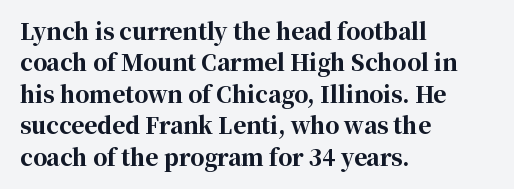
The vertical gap from one line to the next is medium. Bold? Absolutely — the strokes are thick and heavy. Plain, unruled lines of type. The ragged edge is on the right, which tells us the setting is flush left.
